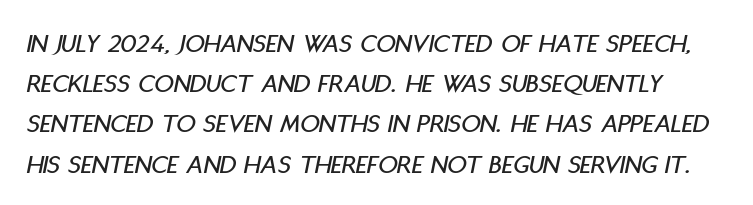
The image shows 27 px text type, italic (leaning right); set normal line spacing (1.49x), normal letter spacing, not underlined.
